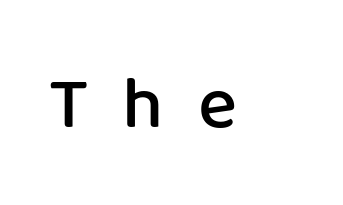
Q: Is the text bold? A: Semi-bold.
Q: Is the text italic (slanted)? A: No, it is upright.
Q: Is the typeface a serif or a sans-serif typeface? A: Sans-serif.
Q: Is the text underlined? A: No.
Q: Is the spacing between letters normal or unusually wide? A: Unusually wide.
Q: Width (condensed, normal, or wide)? A: Normal.
Q: Stroke contrast? A: Low.
Q: x-height? A: Medium.
Q: Monospaced? A: No.
